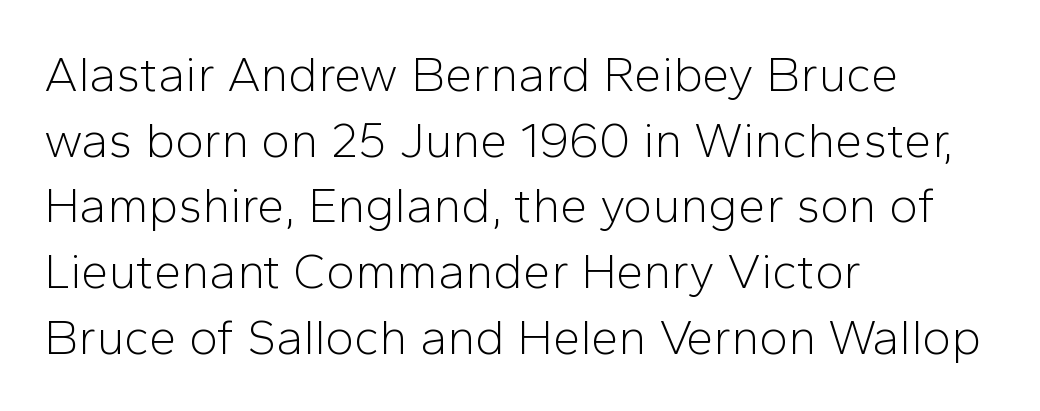
{"serif": "no", "italic": "no", "bold": "no", "weight": "light", "width": "normal", "stroke_contrast": "low", "x_height": "medium", "monospaced": "no", "underline": "no", "align": "left", "line_spacing": "normal", "line_spacing_ratio": 1.34, "letter_spacing": "normal", "letter_spacing_em": 0.0, "glyph_px": 49}
